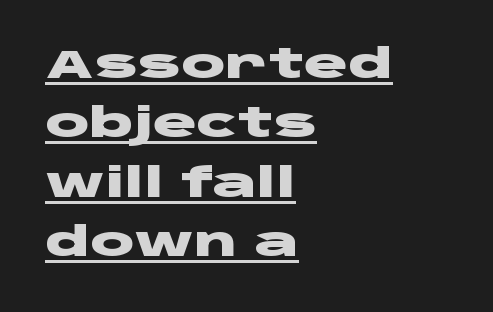
{"serif": "no", "italic": "no", "bold": "yes", "weight": "heavy", "width": "wide", "stroke_contrast": "low", "x_height": "large", "monospaced": "no", "underline": "yes", "align": "left", "line_spacing": "normal", "line_spacing_ratio": 1.45, "letter_spacing": "normal", "letter_spacing_em": 0.0, "glyph_px": 41}
